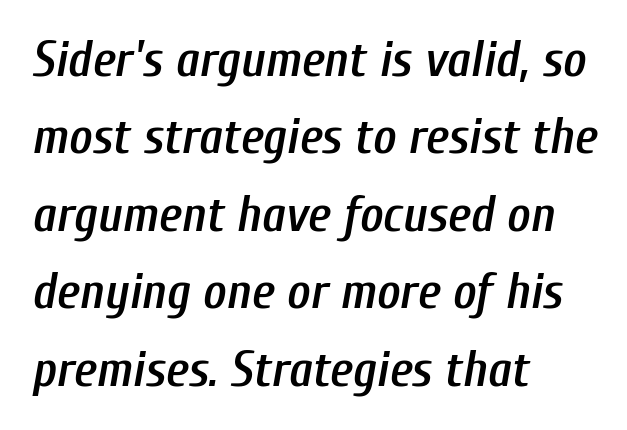
Q: Is the text bold? A: Semi-bold.
Q: Is the text italic (slanted)? A: Yes, it leans right by about 10 degrees.
Q: Is the text underlined? A: No.
Q: How is the paragraph aligned? A: Left-aligned.
Q: Is the spacing between letters normal or unusually wide? A: Normal.
Q: Is the spacing between lines tight, normal or loose? A: Normal.
Q: Width (condensed, normal, or wide)? A: Condensed.
Q: Stroke contrast? A: Low.
Q: x-height? A: Medium.
Q: Monospaced? A: No.
